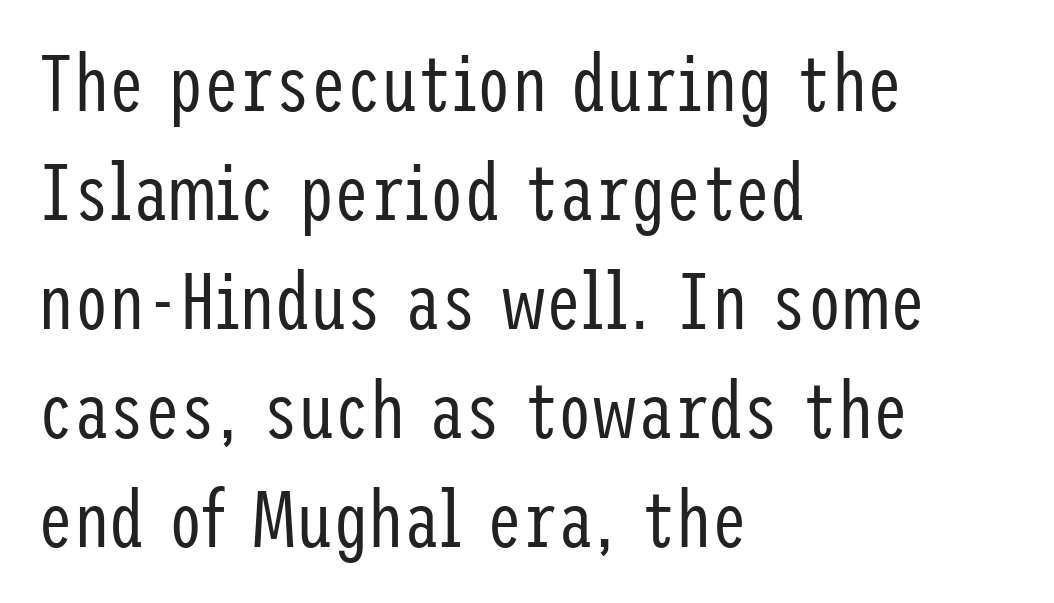
The image shows 79 px regular-weight, condensed sans-serif type, upright; set left-aligned, normal line spacing (1.38x), normal letter spacing, not underlined; low stroke contrast and a medium x-height.
